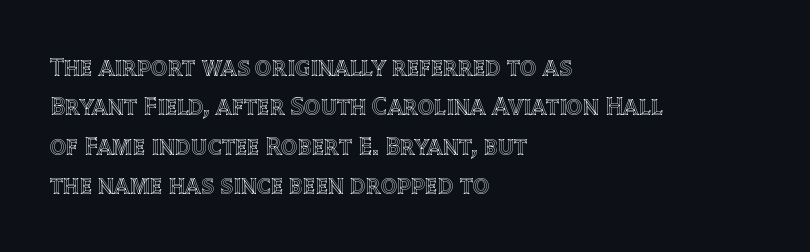
Q: Is the text italic (slanted)? A: No, it is upright.
Q: Is the text underlined? A: No.
Q: How is the paragraph aligned? A: Left-aligned.
Q: Is the spacing between letters normal or unusually wide? A: Normal.
Q: Is the spacing between lines tight, normal or loose? A: Normal.
